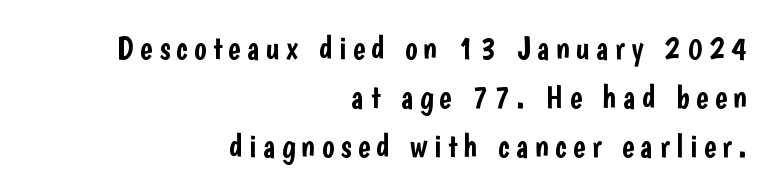
{"serif": "no", "italic": "no", "width": "condensed", "stroke_contrast": "low", "x_height": "medium", "monospaced": "no", "underline": "no", "align": "right", "line_spacing": "normal", "line_spacing_ratio": 1.48, "glyph_px": 33}
